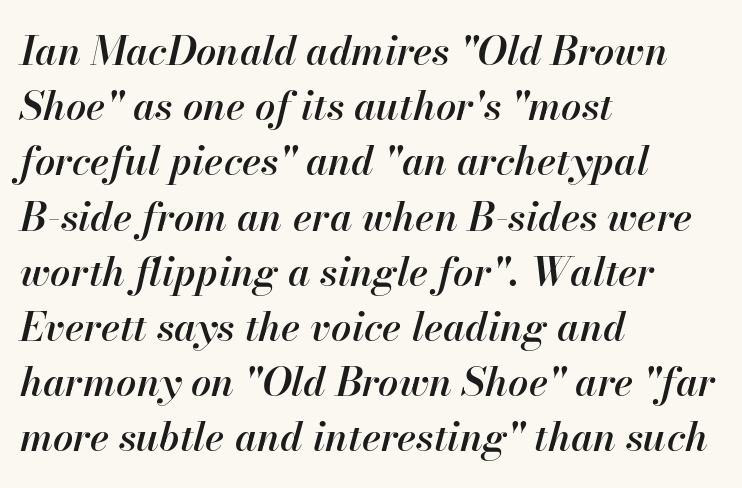
This rendering uses left alignment, leaving the right contour irregular. Tall strokes in this sample are angled rather than plumb. Words float on clear page, feet unadorned. Varying glyph widths throughout — classic text-font behaviour. The face used here is rendered with its standard letterfit.
